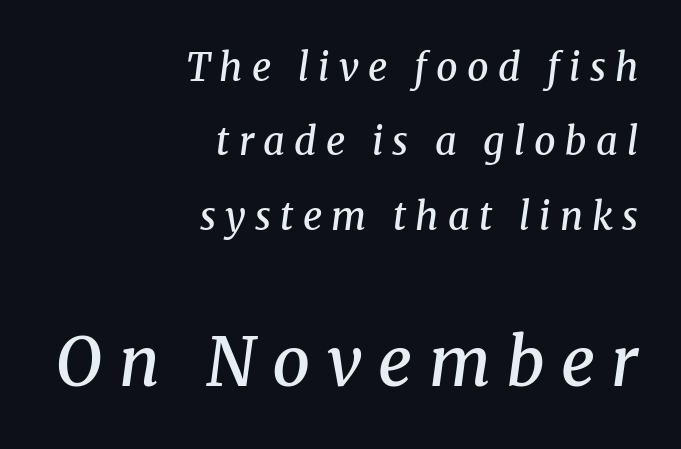
The image shows 67 px semibold serif type, italic (leaning right); set right-aligned, loose line spacing (1.96x), unusually wide letter spacing (+0.24 em), not underlined; the second (bottom) block is 1.76x larger; medium stroke contrast and a medium x-height.
